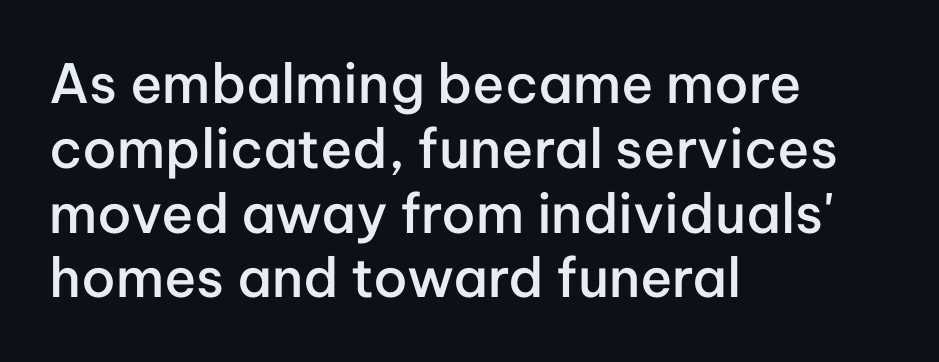
A fair bit of extra ink — the face is semibold, not bold. Spacing verdict: proportional, widths tailored to each character. The line texture is even and compact thanks to regular tracking. Left-aligned paragraph, ragged on the right. Nope, not italic — everything's standing straight.
